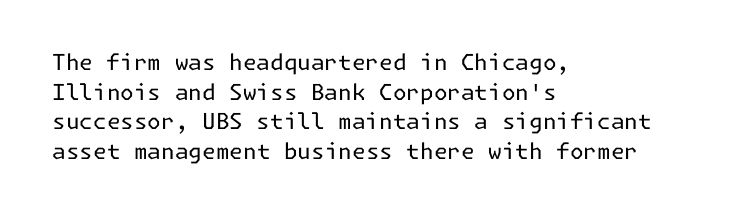
{"italic": "no", "bold": "no", "underline": "no", "align": "left", "line_spacing": "normal", "line_spacing_ratio": 1.35, "letter_spacing": "normal", "letter_spacing_em": 0.0, "glyph_px": 22}
